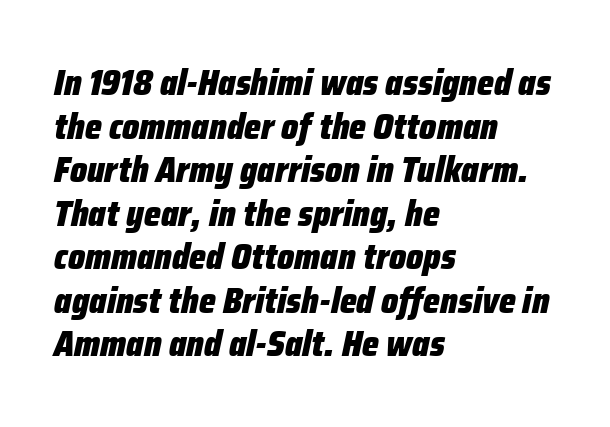
{"italic": "yes", "lean": "right", "slant_degrees": 12, "bold": "yes", "weight": "heavy", "width": "condensed", "stroke_contrast": "low", "x_height": "medium", "monospaced": "no", "underline": "no", "align": "left", "line_spacing_ratio": 1.21, "letter_spacing": "normal", "letter_spacing_em": 0.0, "glyph_px": 36}
